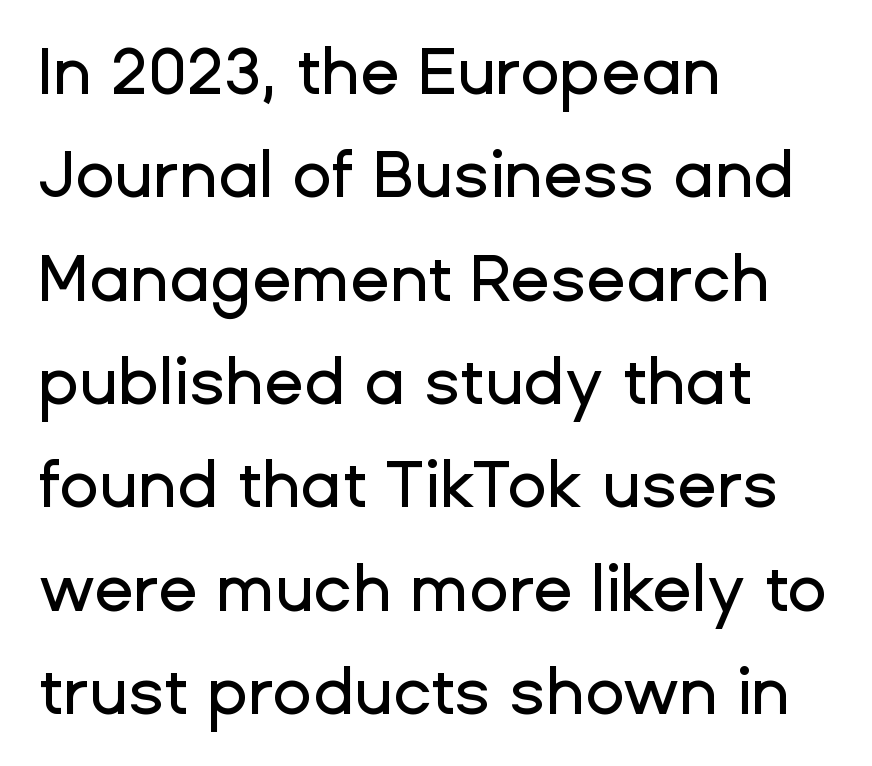
How are the letters spaced? Ordinarily, with no added tracking. Think of a printed novel: that variable character pitch is what you see here. Each row of text sits above clean, open space. The typeface chosen for these lines omits serifs. A classic flush-left, rag-right setting is used for this passage.
